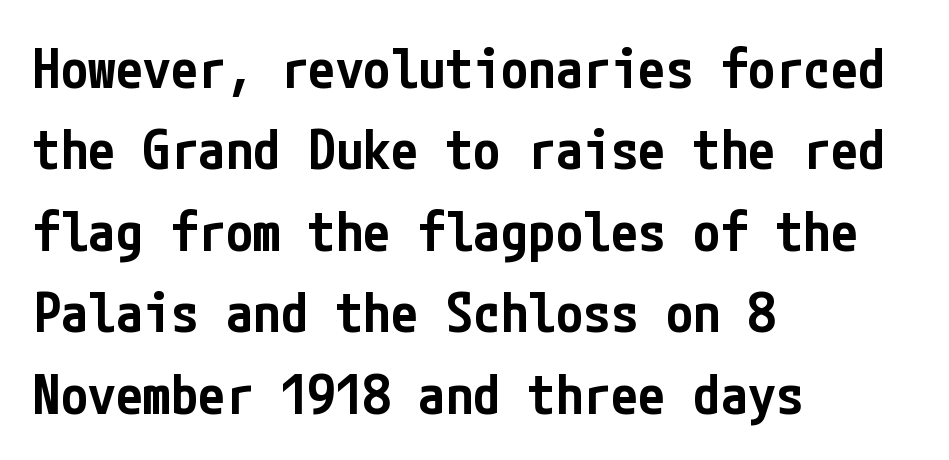
{"serif": "no", "italic": "no", "bold": "semi", "weight": "semibold", "width": "condensed", "stroke_contrast": "low", "x_height": "medium", "underline": "no", "align": "left", "line_spacing": "normal", "line_spacing_ratio": 1.48, "letter_spacing": "normal", "letter_spacing_em": 0.0, "glyph_px": 55}
